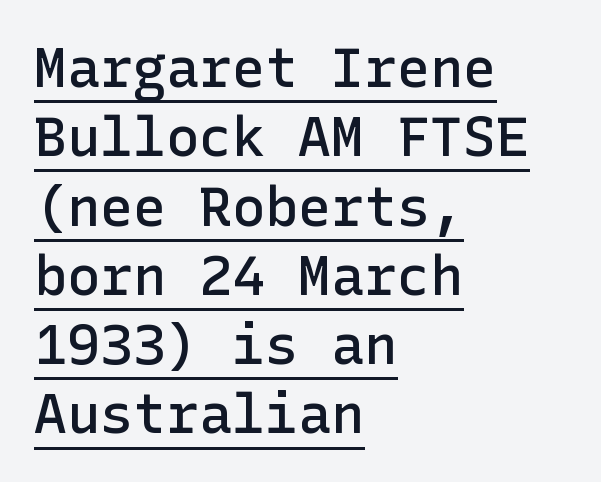
The image shows 55 px semibold sans-serif type, upright; set left-aligned, normal line spacing (1.26x), normal letter spacing, underlined; low stroke contrast and a medium x-height.
